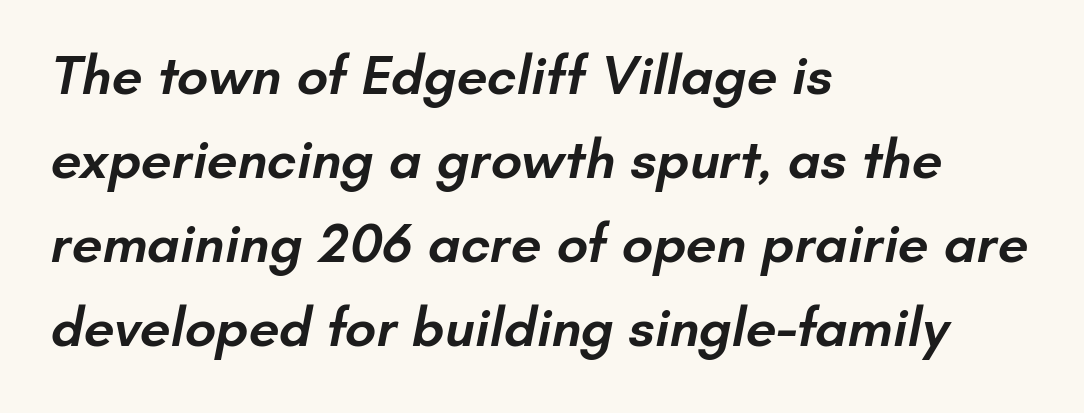
Letterform terminals end flat and unadorned throughout the passage. The area under the type is left untouched. Where is the straight margin? On the left. Spacing verdict: proportional, widths tailored to each character.
